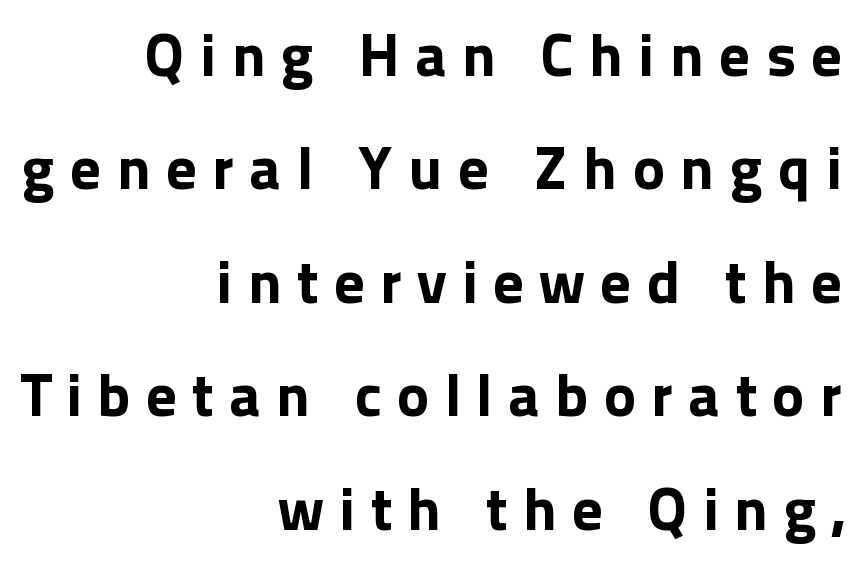
Ascenders rise straight up at ninety degrees. Horizontally, the lines are justified to the trailing edge only. Is the letter spacing exaggerated? Yes — the characters are pushed far apart. Typesetter's note: full bold, strokes at maximum text heaviness. The area under the type is left untouched.
